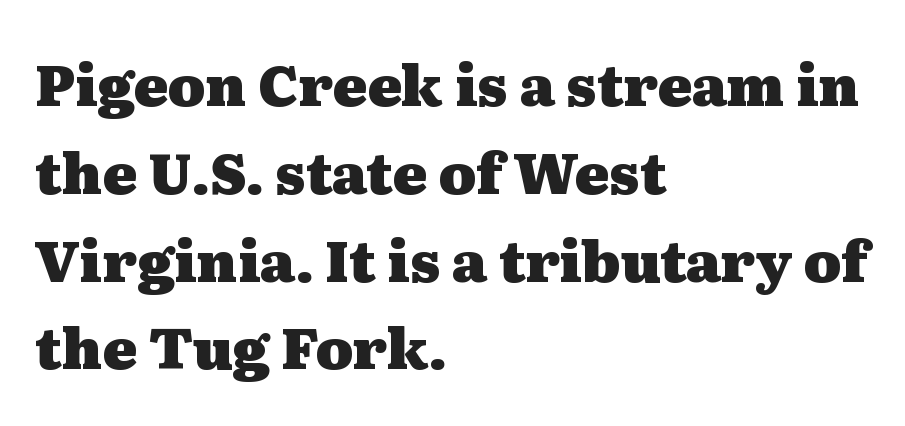
The image shows 57 px heavy, wide serif type, upright; set left-aligned, normal line spacing (1.54x), normal letter spacing, not underlined; medium stroke contrast and a medium x-height.
